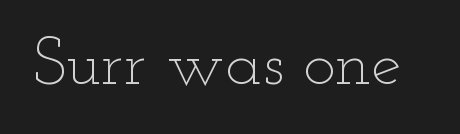
The image shows 68 px thin, wide type, upright; set normal letter spacing, not underlined; low stroke contrast and a small x-height.
